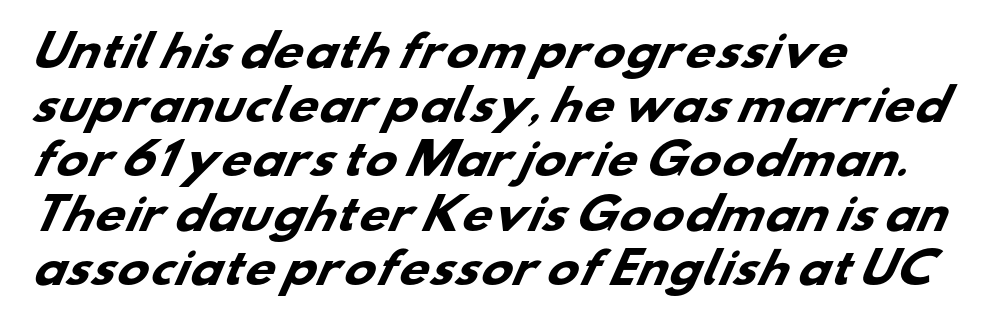
{"serif": "no", "bold": "yes", "weight": "heavy", "width": "wide", "stroke_contrast": "low", "x_height": "small", "monospaced": "no", "underline": "no", "align": "left", "line_spacing": "normal", "line_spacing_ratio": 1.29, "letter_spacing": "normal", "letter_spacing_em": 0.0, "glyph_px": 42}
